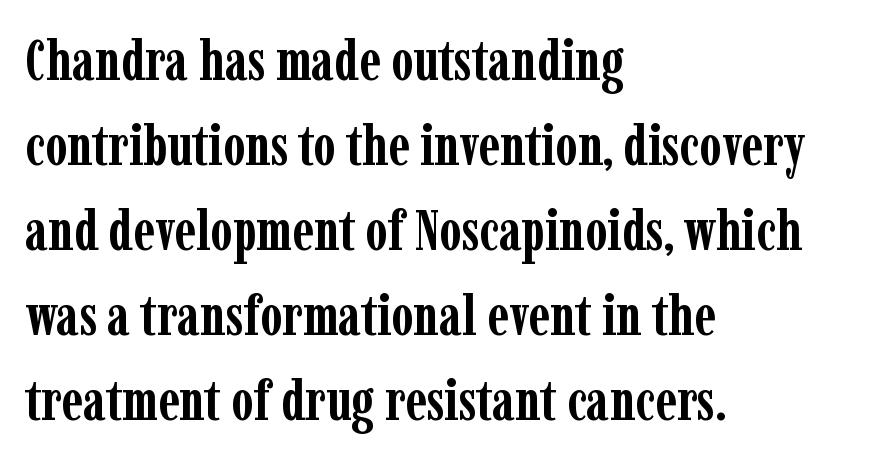
{"serif": "yes", "italic": "no", "bold": "yes", "weight": "semibold", "width": "condensed", "stroke_contrast": "low", "x_height": "medium", "monospaced": "no", "underline": "no", "align": "left", "line_spacing": "normal", "line_spacing_ratio": 1.49, "letter_spacing": "normal", "letter_spacing_em": 0.0, "glyph_px": 57}
